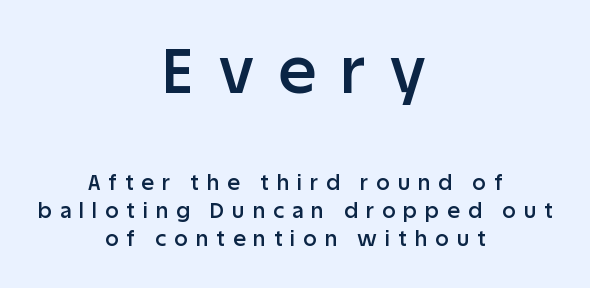
{"serif": "no", "italic": "no", "bold": "semi", "weight": "semibold", "width": "normal", "stroke_contrast": "low", "x_height": "large", "monospaced": "no", "underline": "no", "align": "center", "line_spacing": "normal", "line_spacing_ratio": 1.34, "letter_spacing": "wide", "letter_spacing_em": 0.39, "larger_block": "first", "size_ratio": 3.0, "glyph_px": 63}
